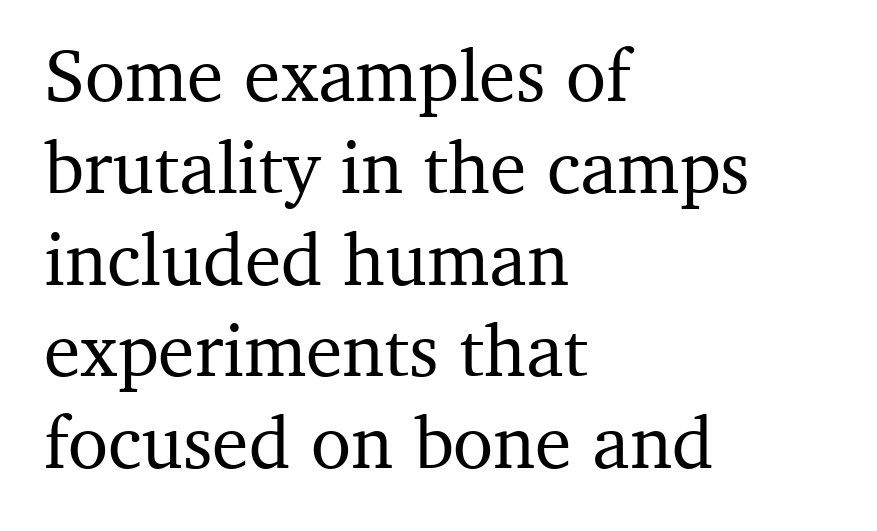
{"serif": "yes", "italic": "no", "width": "normal", "stroke_contrast": "medium", "x_height": "medium", "monospaced": "no", "underline": "no", "align": "left", "line_spacing_ratio": 1.24, "letter_spacing": "normal", "letter_spacing_em": 0.0, "glyph_px": 74}
